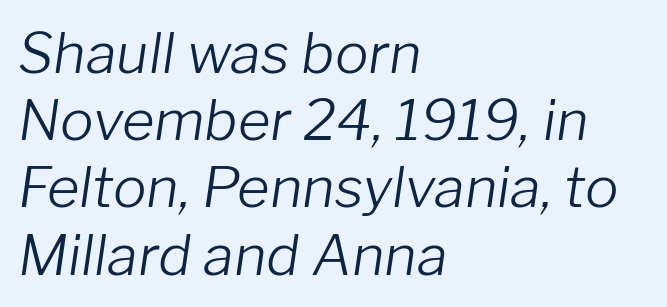
The image shows 56 px light type, italic (leaning right); set left-aligned, line spacing 1.2x, normal letter spacing, not underlined; low stroke contrast and a medium x-height.
